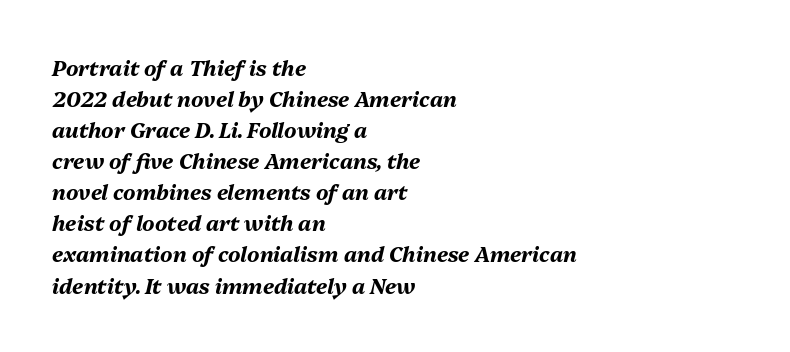
The image shows 21 px bold type, italic (leaning right); set left-aligned, normal line spacing (1.48x), normal letter spacing, not underlined.
